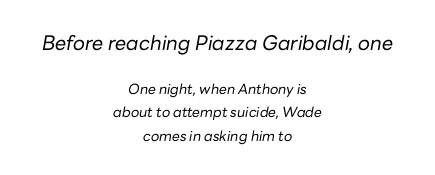
Q: Is the text bold? A: No.
Q: Is the text italic (slanted)? A: Yes, it leans right by about 10 degrees.
Q: Is the text underlined? A: No.
Q: How is the paragraph aligned? A: Centered.
Q: Is the spacing between letters normal or unusually wide? A: Normal.
Q: Is the spacing between lines tight, normal or loose? A: Normal.
Q: Which block of text is set in a larger size, the first (top) or the second (bottom)? A: The first (top) one.
